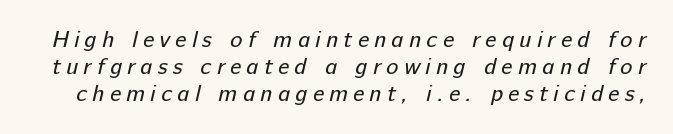
Q: Is the text bold? A: No.
Q: Is the text underlined? A: No.
Q: Is the spacing between letters normal or unusually wide? A: Unusually wide.
